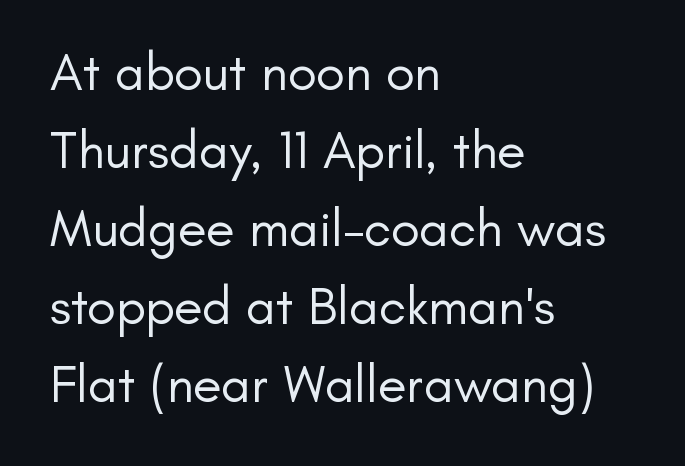
The image shows 53 px regular-weight sans-serif type, upright; set left-aligned, normal line spacing (1.47x), normal letter spacing, not underlined; low stroke contrast and a small x-height.
